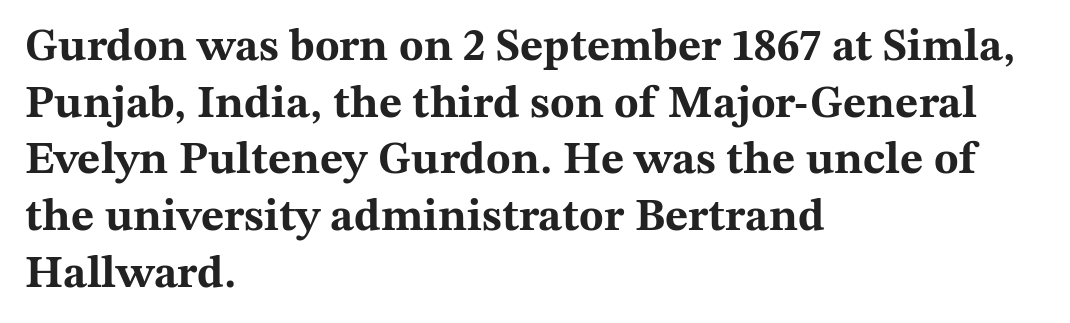
{"serif": "yes", "italic": "no", "bold": "yes", "weight": "bold", "width": "wide", "stroke_contrast": "medium", "x_height": "medium", "monospaced": "no", "underline": "no", "align": "left", "line_spacing": "normal", "line_spacing_ratio": 1.26, "letter_spacing": "normal", "letter_spacing_em": 0.0, "glyph_px": 45}
